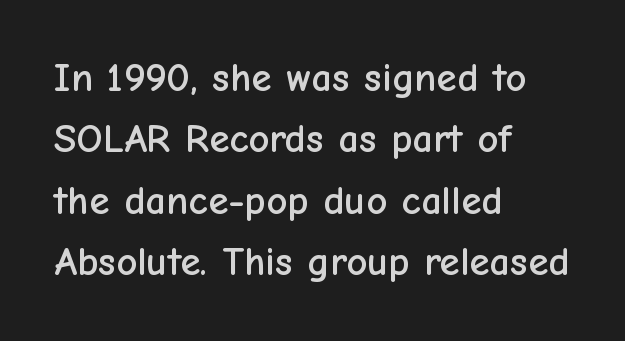
The image shows 41 px sans-serif type, upright; set left-aligned, normal line spacing (1.5x), normal letter spacing, not underlined; low stroke contrast and a medium x-height.
